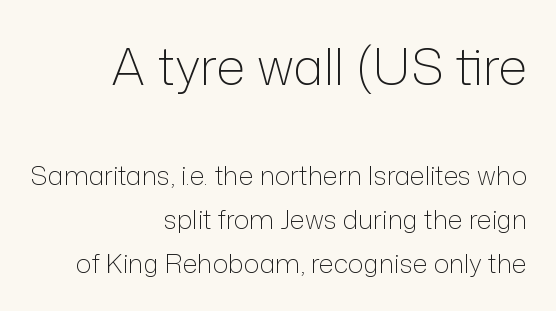
Teacher's note: observe the even right margin — that is flush-right alignment. Which chunk is bigger? The first one — the top block dwarfs the bottom. One glance says typical: line gaps are just what's usual. Each letter's strokes conclude bluntly, with no projecting serifs. In terms of letterspacing, this is plain default setting.
